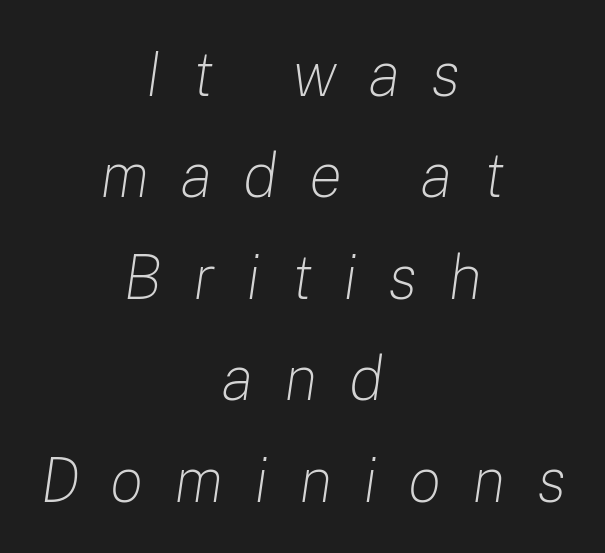
Q: Is the text bold? A: No.
Q: Is the text italic (slanted)? A: Yes, it leans right by about 8 degrees.
Q: Is the text underlined? A: No.
Q: How is the paragraph aligned? A: Centered.
Q: Is the spacing between letters normal or unusually wide? A: Unusually wide.
Q: Is the spacing between lines tight, normal or loose? A: Normal.
Q: Width (condensed, normal, or wide)? A: Normal.
Q: Stroke contrast? A: Low.
Q: x-height? A: Medium.
Q: Monospaced? A: No.
